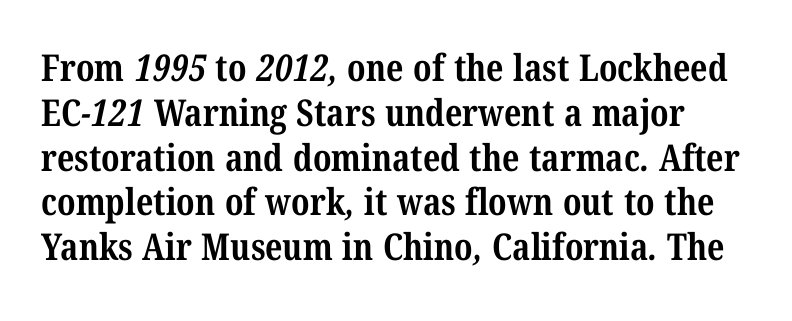
Q: Is the text bold? A: Yes.
Q: Is the typeface a serif or a sans-serif typeface? A: Serif.
Q: Is the text underlined? A: No.
Q: Is the spacing between letters normal or unusually wide? A: Normal.
Q: Width (condensed, normal, or wide)? A: Condensed.
Q: Stroke contrast? A: Medium.
Q: x-height? A: Medium.
Q: Monospaced? A: No.
